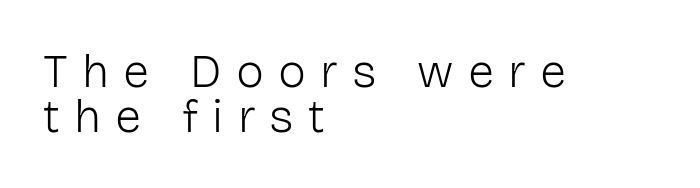
Q: Is the text bold? A: No.
Q: Is the text italic (slanted)? A: No, it is upright.
Q: Is the typeface a serif or a sans-serif typeface? A: Sans-serif.
Q: Is the text underlined? A: No.
Q: How is the paragraph aligned? A: Left-aligned.
Q: Is the spacing between letters normal or unusually wide? A: Unusually wide.
Q: Is the spacing between lines tight, normal or loose? A: Tight.
Q: Width (condensed, normal, or wide)? A: Normal.
Q: Stroke contrast? A: Low.
Q: x-height? A: Medium.
Q: Monospaced? A: No.
